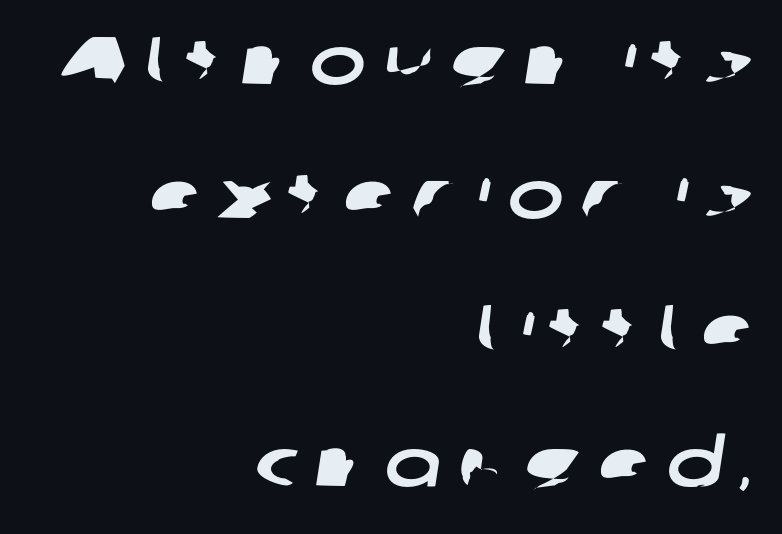
Q: Is the typeface a serif or a sans-serif typeface? A: Sans-serif.
Q: Is the text underlined? A: No.
Q: How is the paragraph aligned? A: Right-aligned.
Q: Is the spacing between letters normal or unusually wide? A: Unusually wide.
Q: Is the spacing between lines tight, normal or loose? A: Loose.
Q: Width (condensed, normal, or wide)? A: Wide.
Q: Stroke contrast? A: Low.
Q: x-height? A: Medium.
Q: Monospaced? A: No.
